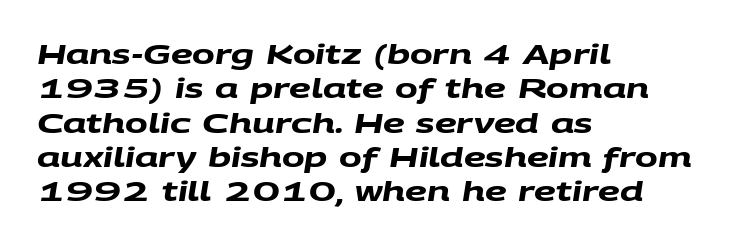
The image shows 27 px bold type; set left-aligned, normal line spacing (1.27x), normal letter spacing, not underlined.
